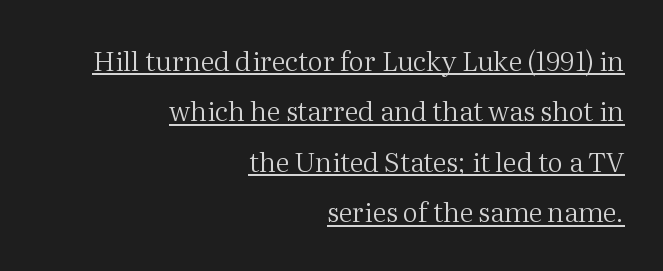
These glyphs show unthickened strokes, regular width or finer. Inter-character spacing is left at the font's built-in metrics. Descenders here cross a horizontal rule under the line. Typeset ragged left — the right edge is the straight one. Designer's note — italics off, roman on.
